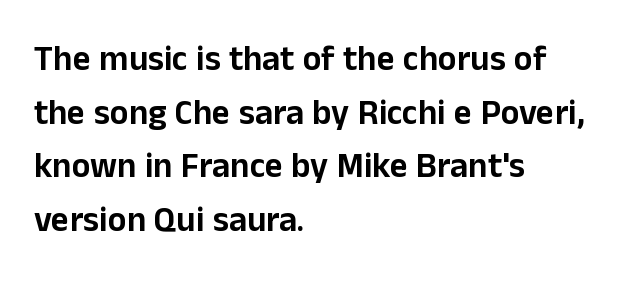
Q: Is the text italic (slanted)? A: No, it is upright.
Q: Is the typeface a serif or a sans-serif typeface? A: Sans-serif.
Q: Is the text underlined? A: No.
Q: How is the paragraph aligned? A: Left-aligned.
Q: Is the spacing between letters normal or unusually wide? A: Normal.
Q: Is the spacing between lines tight, normal or loose? A: Normal.
Q: Width (condensed, normal, or wide)? A: Normal.
Q: Stroke contrast? A: Low.
Q: x-height? A: Medium.
Q: Monospaced? A: No.
